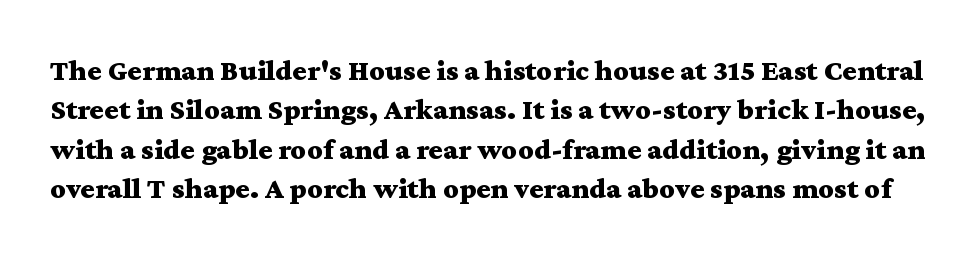
{"serif": "yes", "italic": "no", "bold": "yes", "weight": "bold", "width": "wide", "stroke_contrast": "medium", "x_height": "medium", "monospaced": "no", "underline": "no", "line_spacing": "normal", "line_spacing_ratio": 1.31, "letter_spacing": "normal", "letter_spacing_em": 0.0, "glyph_px": 30}
